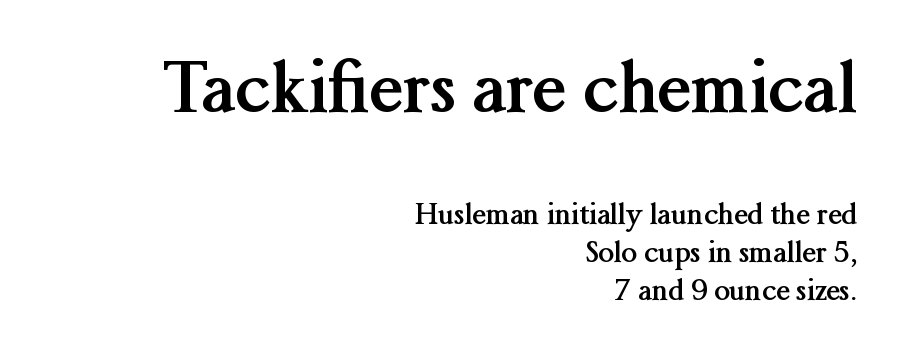
Q: Is the text bold? A: Yes.
Q: Is the text italic (slanted)? A: No, it is upright.
Q: Is the typeface a serif or a sans-serif typeface? A: Serif.
Q: Is the text underlined? A: No.
Q: How is the paragraph aligned? A: Right-aligned.
Q: Is the spacing between letters normal or unusually wide? A: Normal.
Q: Is the spacing between lines tight, normal or loose? A: Normal.
Q: Which block of text is set in a larger size, the first (top) or the second (bottom)? A: The first (top) one.
Q: Width (condensed, normal, or wide)? A: Normal.
Q: Stroke contrast? A: Medium.
Q: x-height? A: Medium.
Q: Monospaced? A: No.
